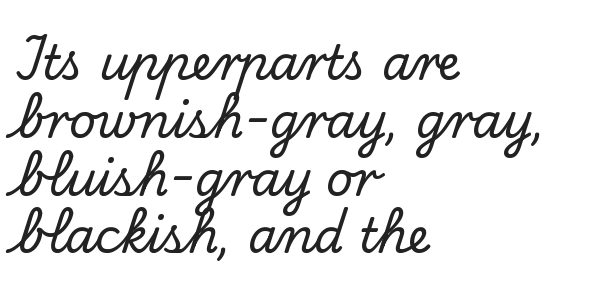
The face used here is seriffed, in the tradition of book romans. Casual observation: everything's shoved over to the left. Honestly, there is no underline to notice here at all. Caption: standard tracking, unaltered.
